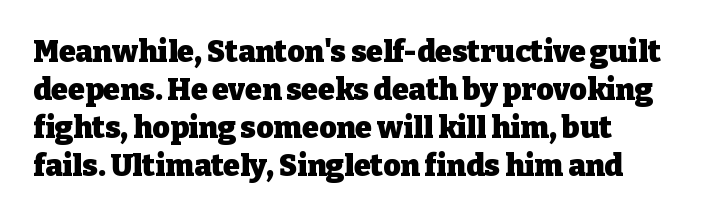
{"serif": "yes", "italic": "no", "bold": "yes", "weight": "heavy", "width": "normal", "stroke_contrast": "low", "x_height": "medium", "monospaced": "no", "underline": "no", "line_spacing": "normal", "line_spacing_ratio": 1.27, "letter_spacing": "normal", "letter_spacing_em": 0.0, "glyph_px": 30}
